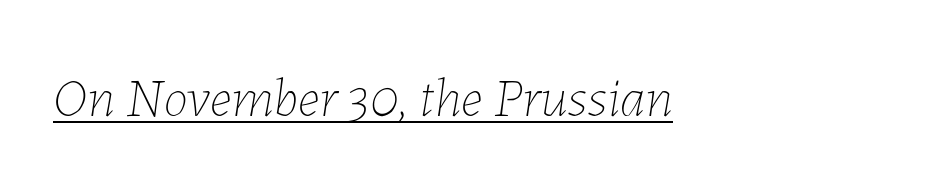
The image shows 55 px thin type, italic (leaning right); set normal letter spacing, underlined; low stroke contrast and a medium x-height.
